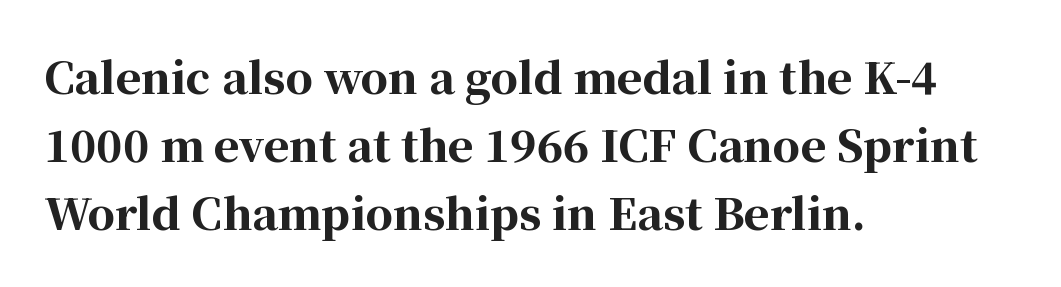
{"serif": "yes", "italic": "no", "bold": "yes", "weight": "bold", "width": "normal", "stroke_contrast": "high", "x_height": "medium", "monospaced": "no", "underline": "no", "align": "left", "line_spacing": "normal", "line_spacing_ratio": 1.58, "letter_spacing": "normal", "letter_spacing_em": 0.0, "glyph_px": 43}
